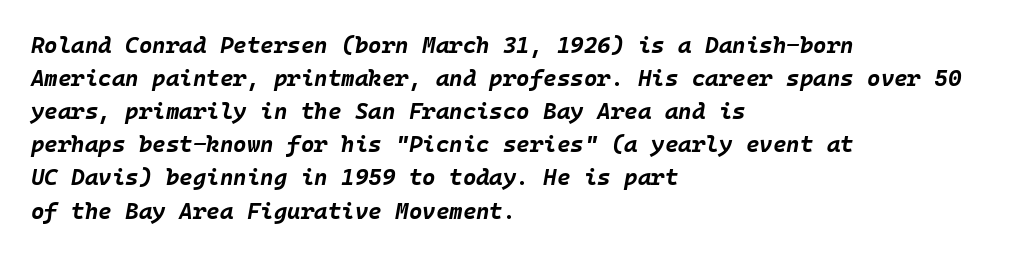
The image shows 23 px bold type, italic (leaning right); set left-aligned, normal line spacing (1.44x), normal letter spacing, not underlined.
